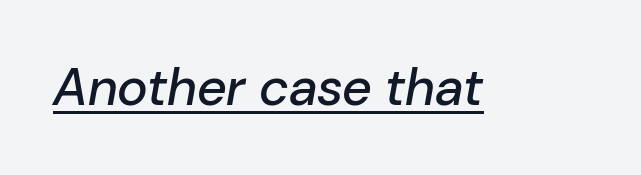
Q: Is the text italic (slanted)? A: Yes, it leans right by about 10 degrees.
Q: Is the text underlined? A: Yes.
Q: Is the spacing between letters normal or unusually wide? A: Normal.
Q: Width (condensed, normal, or wide)? A: Normal.
Q: Stroke contrast? A: Low.
Q: x-height? A: Medium.
Q: Monospaced? A: No.
